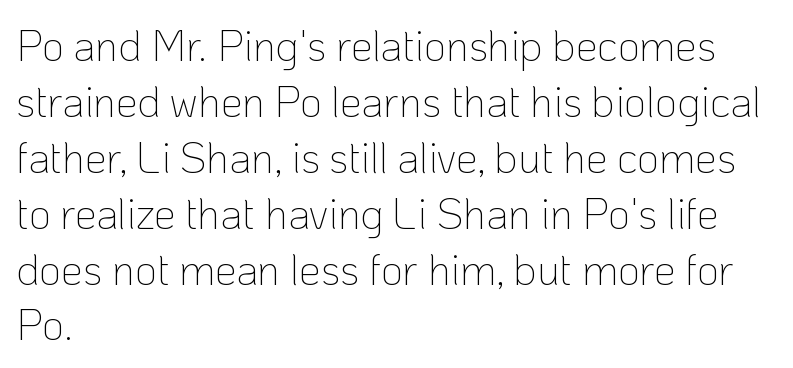
Q: Is the text bold? A: No.
Q: Is the text italic (slanted)? A: No, it is upright.
Q: Is the typeface a serif or a sans-serif typeface? A: Sans-serif.
Q: Is the text underlined? A: No.
Q: How is the paragraph aligned? A: Left-aligned.
Q: Is the spacing between letters normal or unusually wide? A: Normal.
Q: Is the spacing between lines tight, normal or loose? A: Normal.
Q: Width (condensed, normal, or wide)? A: Normal.
Q: Stroke contrast? A: Low.
Q: x-height? A: Medium.
Q: Monospaced? A: No.
